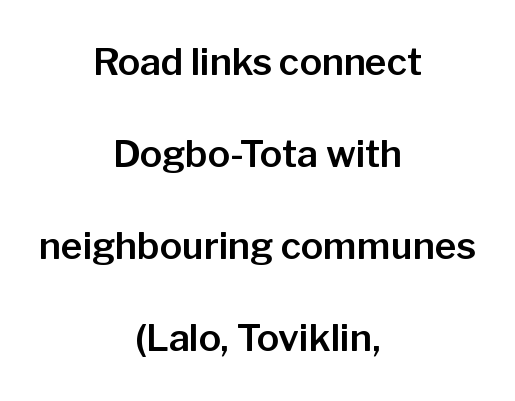
{"serif": "no", "italic": "no", "width": "normal", "stroke_contrast": "low", "x_height": "medium", "monospaced": "no", "underline": "no", "align": "center", "line_spacing": "loose", "line_spacing_ratio": 2.49, "letter_spacing": "normal", "letter_spacing_em": 0.0, "glyph_px": 37}
